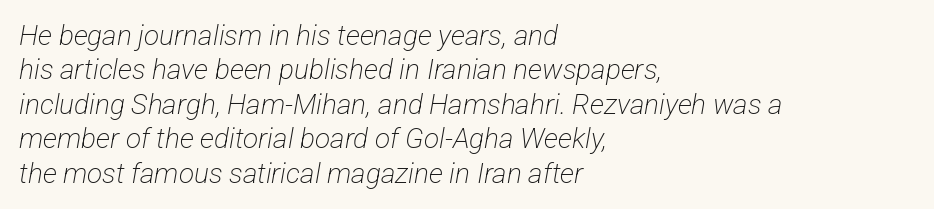
{"serif": "no", "bold": "no", "weight": "light", "width": "condensed", "stroke_contrast": "low", "x_height": "medium", "monospaced": "no", "underline": "no", "align": "left", "line_spacing_ratio": 1.23, "letter_spacing": "normal", "letter_spacing_em": 0.0, "glyph_px": 28}
